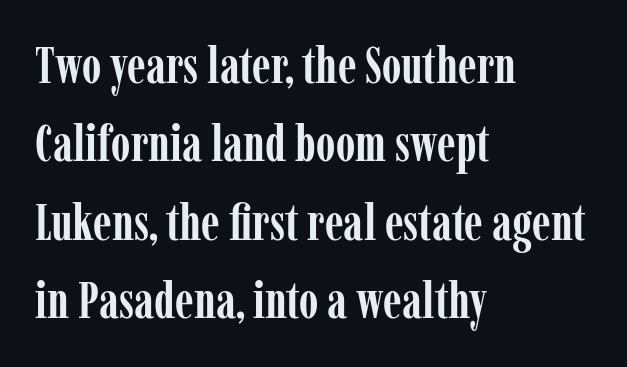
Ordinary non-slanted type is in use. Vertically, the passage feels balanced, rows spaced as you'd expect. The baseline area is clear. What kind of face is this? One with serifs.
